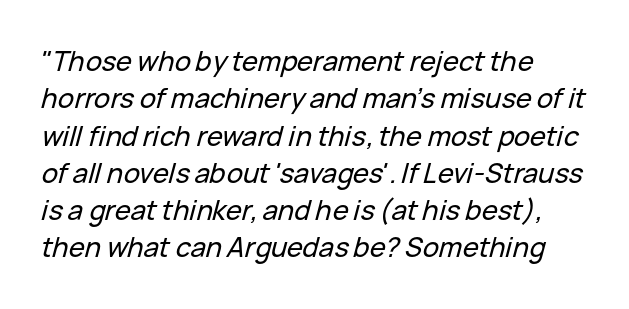
{"italic": "yes", "lean": "right", "slant_degrees": 15, "underline": "no", "line_spacing": "normal", "line_spacing_ratio": 1.38, "letter_spacing": "normal", "letter_spacing_em": 0.0, "glyph_px": 27}
